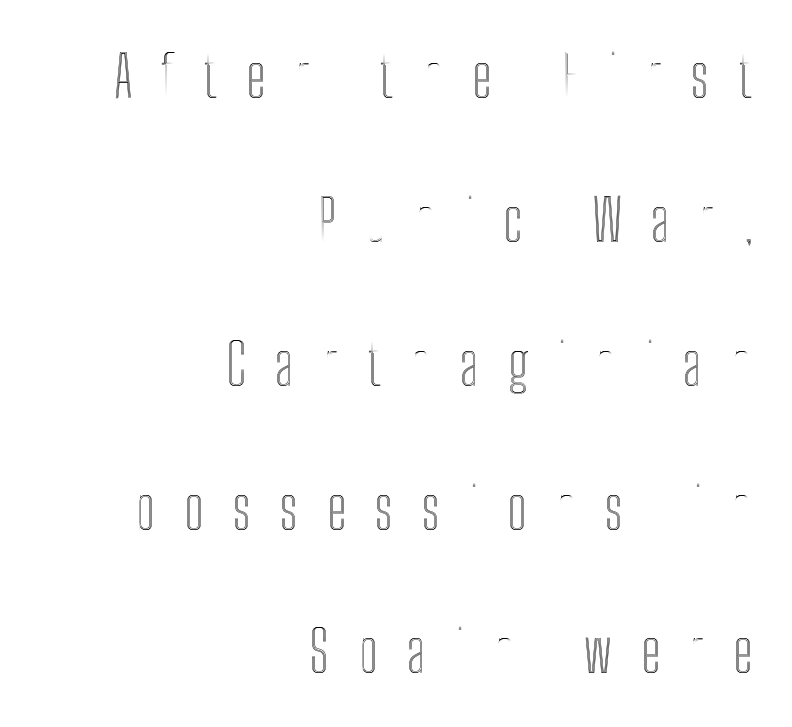
Q: Is the text italic (slanted)? A: No, it is upright.
Q: Is the text underlined? A: No.
Q: How is the paragraph aligned? A: Right-aligned.
Q: Is the spacing between letters normal or unusually wide? A: Unusually wide.
Q: Is the spacing between lines tight, normal or loose? A: Loose.
Q: Width (condensed, normal, or wide)? A: Condensed.
Q: x-height? A: Medium.
Q: Monospaced? A: No.
